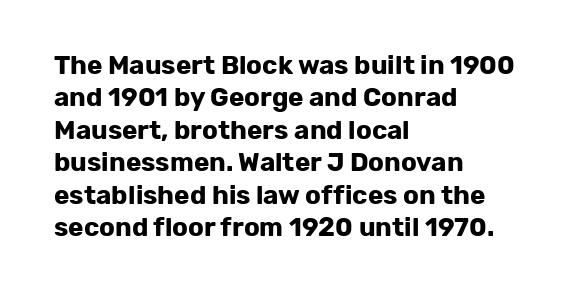
{"italic": "no", "bold": "yes", "underline": "no", "align": "left", "line_spacing": "normal", "line_spacing_ratio": 1.25, "letter_spacing": "normal", "letter_spacing_em": 0.0, "glyph_px": 26}
